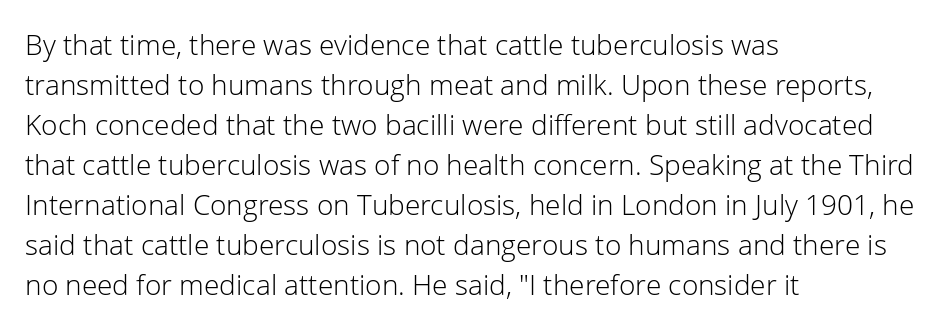
{"serif": "no", "italic": "no", "bold": "no", "weight": "light", "width": "normal", "stroke_contrast": "low", "x_height": "medium", "monospaced": "no", "underline": "no", "align": "left", "line_spacing": "normal", "line_spacing_ratio": 1.43, "letter_spacing": "normal", "letter_spacing_em": 0.0, "glyph_px": 28}
